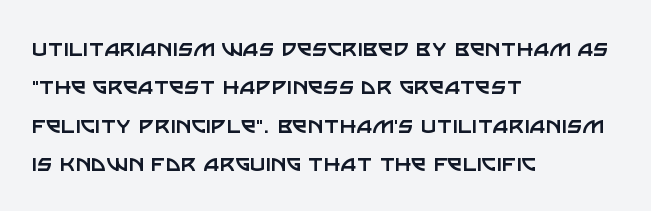
Every row of glyphs begins at an identical x-position on the left. A roman cut, with each character standing at attention. Does the leading feel generous? No, just average. The tracking reads as untouched default to a designer's eye.
